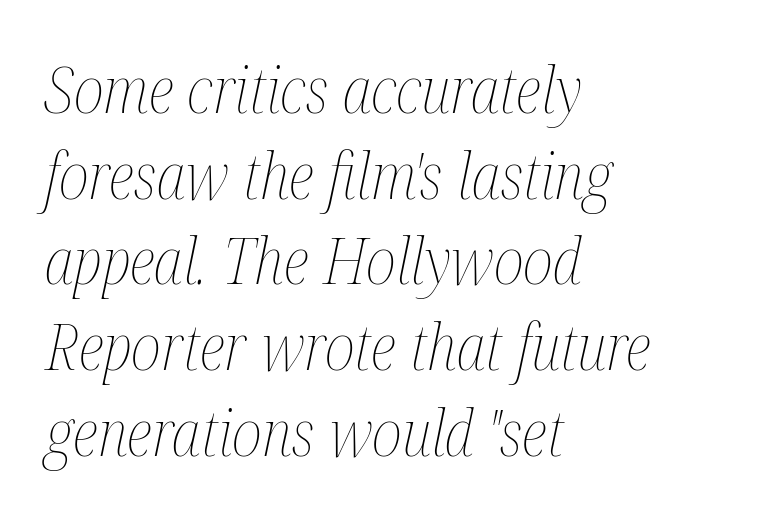
Q: Is the text bold? A: No.
Q: Is the text italic (slanted)? A: Yes, it leans right by about 12 degrees.
Q: Is the text underlined? A: No.
Q: How is the paragraph aligned? A: Left-aligned.
Q: Is the spacing between letters normal or unusually wide? A: Normal.
Q: Is the spacing between lines tight, normal or loose? A: Normal.
Q: Width (condensed, normal, or wide)? A: Condensed.
Q: Stroke contrast? A: Medium.
Q: x-height? A: Medium.
Q: Monospaced? A: No.
